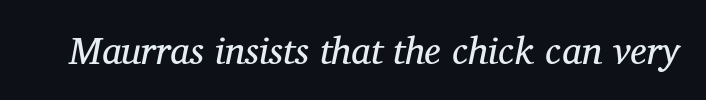
Q: Is the text bold? A: No.
Q: Is the text italic (slanted)? A: Yes, it leans right by about 12 degrees.
Q: Is the typeface a serif or a sans-serif typeface? A: Serif.
Q: Is the text underlined? A: No.
Q: Is the spacing between letters normal or unusually wide? A: Normal.
Q: Width (condensed, normal, or wide)? A: Normal.
Q: Stroke contrast? A: Medium.
Q: x-height? A: Medium.
Q: Monospaced? A: No.
